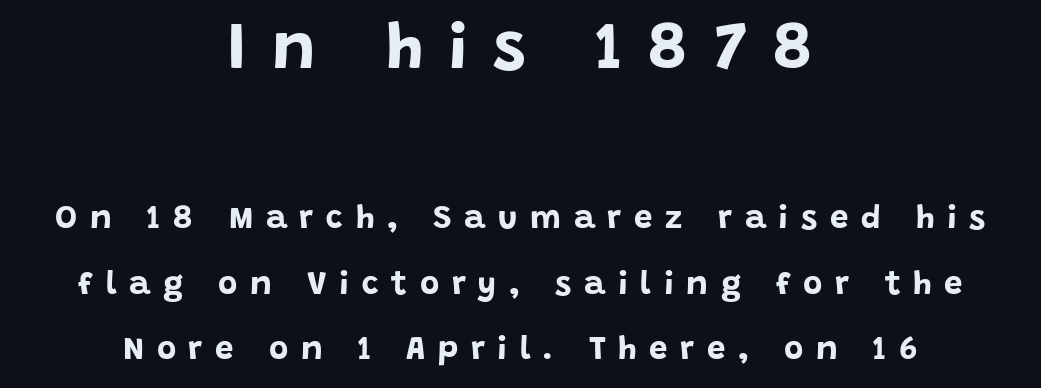
Q: Is the text bold? A: Yes.
Q: Is the text italic (slanted)? A: No, it is upright.
Q: Is the typeface a serif or a sans-serif typeface? A: Sans-serif.
Q: Is the text underlined? A: No.
Q: How is the paragraph aligned? A: Centered.
Q: Is the spacing between letters normal or unusually wide? A: Unusually wide.
Q: Is the spacing between lines tight, normal or loose? A: Loose.
Q: Which block of text is set in a larger size, the first (top) or the second (bottom)? A: The first (top) one.
Q: Width (condensed, normal, or wide)? A: Normal.
Q: Stroke contrast? A: Low.
Q: x-height? A: Large.
Q: Monospaced? A: No.
